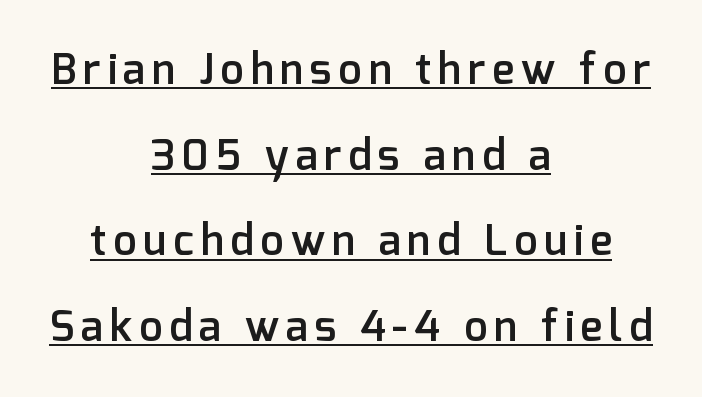
Strokes here are thickened, but only to semibold level. Is there an underline? Yes — a line sits under the letters. Teacher's note: observe the equal gaps on both sides — that is centered alignment. Line spacing here is loose. Upright lettering throughout.
